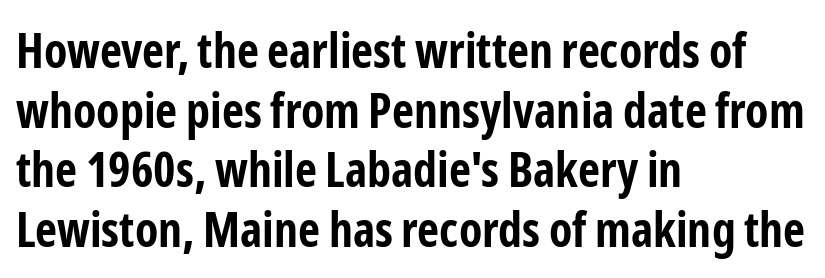
Heavy, bold letterforms. Posture: upright roman. The space beneath each line is pristine and unruled. What kind of face is this? One without serifs — a sans.
